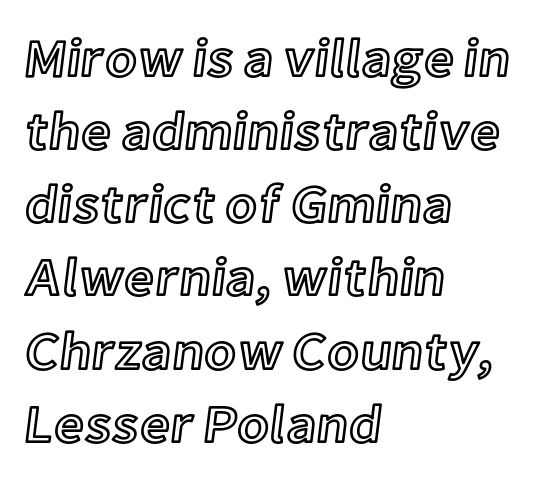
{"width": "normal", "x_height": "medium", "monospaced": "no", "underline": "no", "align": "left", "line_spacing": "normal", "line_spacing_ratio": 1.38, "letter_spacing": "normal", "letter_spacing_em": 0.0, "glyph_px": 53}
